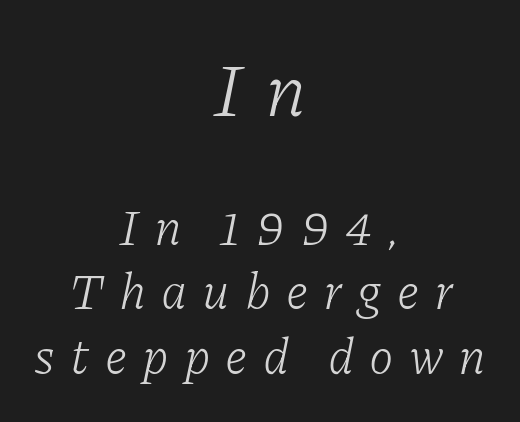
{"serif": "yes", "italic": "yes", "lean": "right", "slant_degrees": 11, "bold": "no", "weight": "light", "width": "normal", "stroke_contrast": "low", "x_height": "medium", "monospaced": "no", "underline": "no", "align": "center", "line_spacing": "normal", "line_spacing_ratio": 1.29, "letter_spacing": "wide", "letter_spacing_em": 0.3, "larger_block": "first", "size_ratio": 1.5, "glyph_px": 75}
